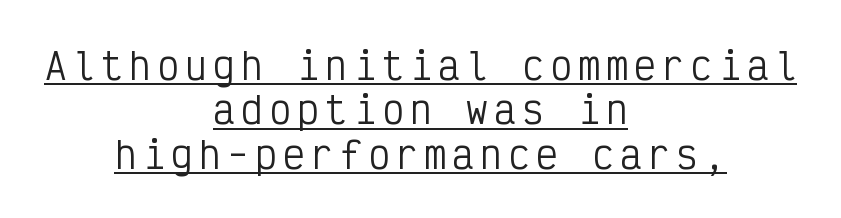
The image shows 36 px regular-weight, condensed sans-serif type, upright, monospaced; set centered, line spacing 1.23x, underlined; low stroke contrast and a medium x-height.
